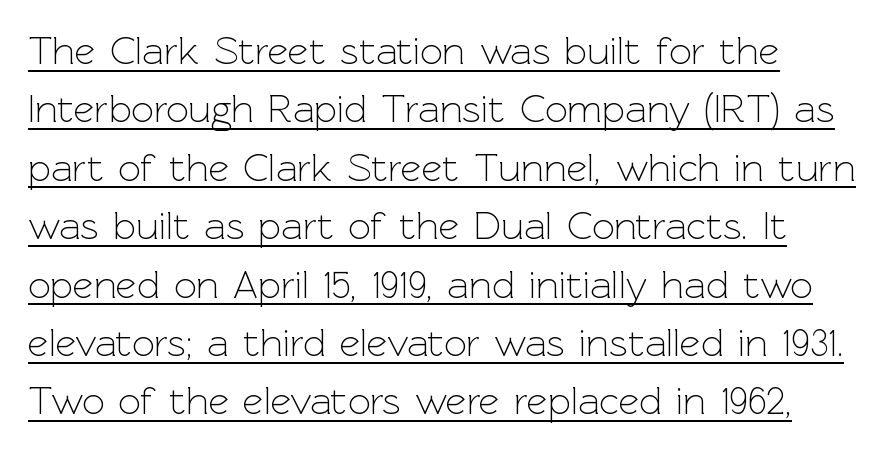
Q: Is the text bold? A: No.
Q: Is the text italic (slanted)? A: No, it is upright.
Q: Is the typeface a serif or a sans-serif typeface? A: Sans-serif.
Q: Is the text underlined? A: Yes.
Q: Is the spacing between letters normal or unusually wide? A: Normal.
Q: Is the spacing between lines tight, normal or loose? A: Normal.
Q: Width (condensed, normal, or wide)? A: Normal.
Q: x-height? A: Medium.
Q: Monospaced? A: No.
